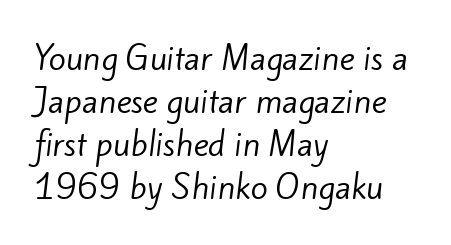
{"serif": "no", "bold": "no", "weight": "regular", "width": "normal", "stroke_contrast": "low", "x_height": "small", "monospaced": "no", "underline": "no", "align": "left", "line_spacing": "normal", "line_spacing_ratio": 1.34, "letter_spacing": "normal", "letter_spacing_em": 0.0, "glyph_px": 32}
